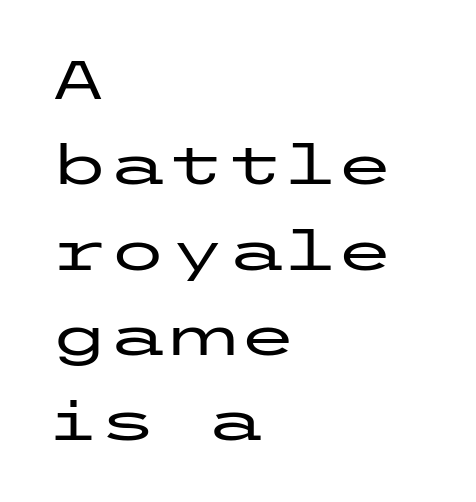
The image shows 54 px wide sans-serif type, upright; set left-aligned, normal line spacing (1.58x), normal letter spacing, not underlined; low stroke contrast and a medium x-height.
